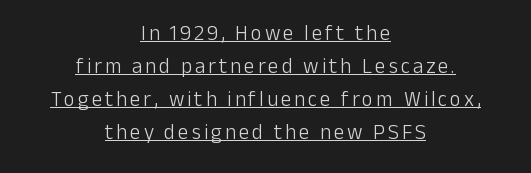
When letters stand straight like this, we call the style roman or upright. Underline: present. Horizontally, the lines are justified to the midpoint only. Vertically, the passage feels balanced, rows spaced as you'd expect. The weight would be labelled regular, book, light, or lighter still.
